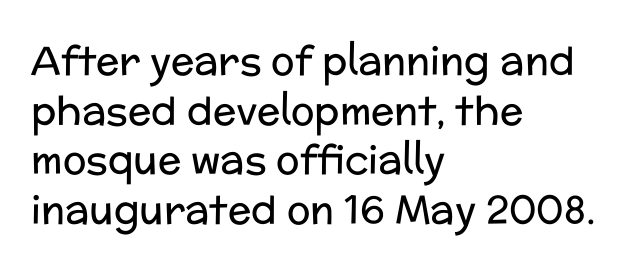
{"serif": "no", "italic": "no", "bold": "no", "weight": "regular", "width": "normal", "stroke_contrast": "low", "x_height": "medium", "monospaced": "no", "underline": "no", "align": "left", "line_spacing": "normal", "line_spacing_ratio": 1.27, "letter_spacing": "normal", "letter_spacing_em": 0.0, "glyph_px": 39}
